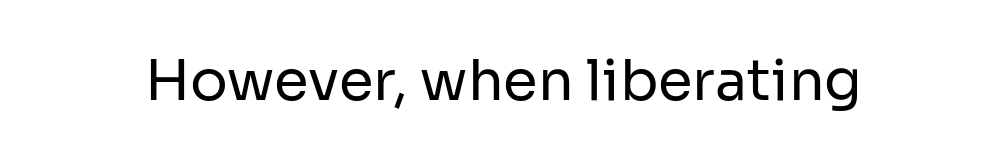
Check where the strokes stop: nothing finishes them off — pure sans. The rendering keeps characters at their native spacing. Lines of text with bare space underneath. No extra ink here — the face is not bold. You could not count columns in this text — the font is proportionally spaced. The axis of the letterforms is exactly vertical.
